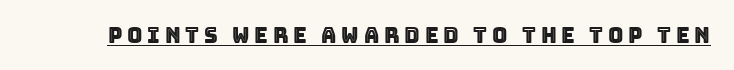
{"italic": "no", "underline": "yes", "letter_spacing": "wide", "letter_spacing_em": 0.23, "glyph_px": 21}
